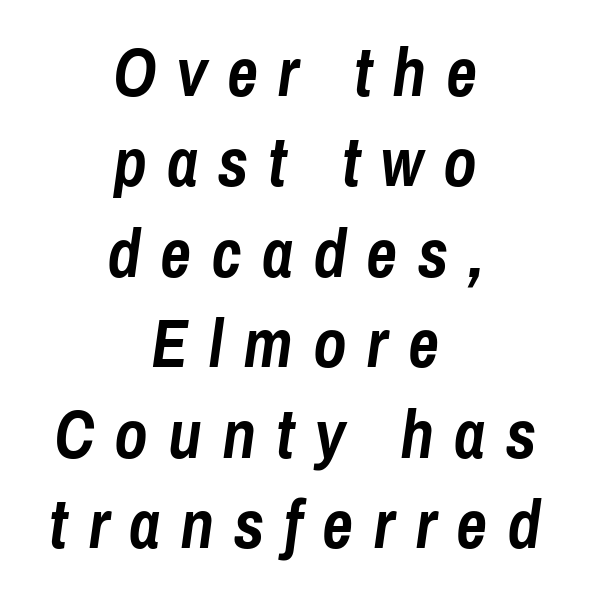
Q: Is the text bold? A: Yes.
Q: Is the text italic (slanted)? A: Yes, it leans right by about 8 degrees.
Q: Is the text underlined? A: No.
Q: How is the paragraph aligned? A: Centered.
Q: Is the spacing between letters normal or unusually wide? A: Unusually wide.
Q: Is the spacing between lines tight, normal or loose? A: Normal.
Q: Width (condensed, normal, or wide)? A: Condensed.
Q: Stroke contrast? A: Low.
Q: x-height? A: Medium.
Q: Monospaced? A: No.
